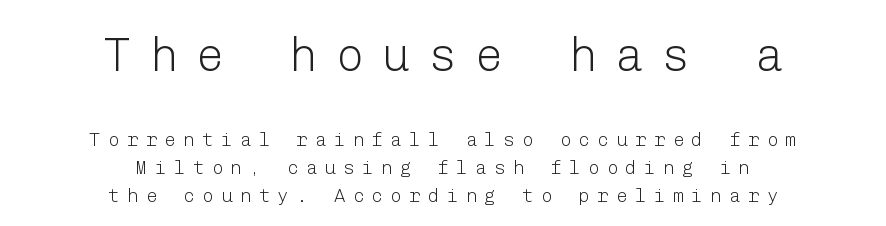
Q: Is the text bold? A: No.
Q: Is the text italic (slanted)? A: No, it is upright.
Q: Is the typeface a serif or a sans-serif typeface? A: Sans-serif.
Q: Is the text underlined? A: No.
Q: How is the paragraph aligned? A: Centered.
Q: Is the spacing between letters normal or unusually wide? A: Unusually wide.
Q: Is the spacing between lines tight, normal or loose? A: Normal.
Q: Which block of text is set in a larger size, the first (top) or the second (bottom)? A: The first (top) one.
Q: Width (condensed, normal, or wide)? A: Normal.
Q: Stroke contrast? A: Low.
Q: x-height? A: Medium.
